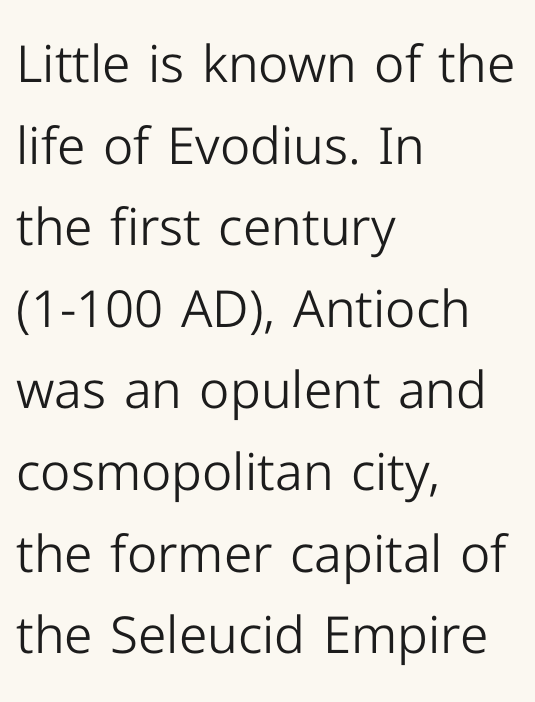
The image shows 51 px light sans-serif type, upright; set left-aligned, normal line spacing (1.6x), normal letter spacing, not underlined; low stroke contrast and a medium x-height.
